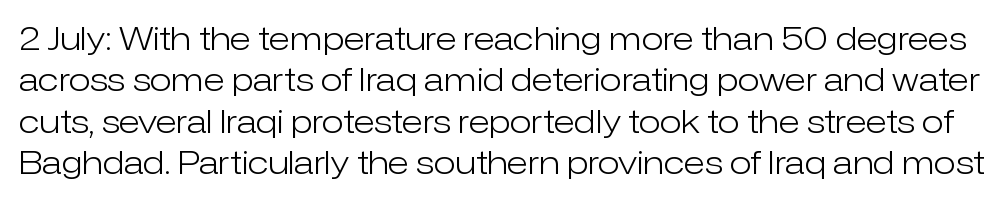
{"serif": "no", "italic": "no", "bold": "no", "weight": "light", "width": "normal", "stroke_contrast": "low", "x_height": "medium", "monospaced": "no", "underline": "no", "line_spacing": "normal", "line_spacing_ratio": 1.29, "letter_spacing": "normal", "letter_spacing_em": 0.0, "glyph_px": 32}
